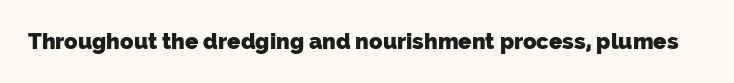
Does extra space separate the letters? No, they use regular spacing. Quick note: underline off. This is heavy type, rendered in bold.
